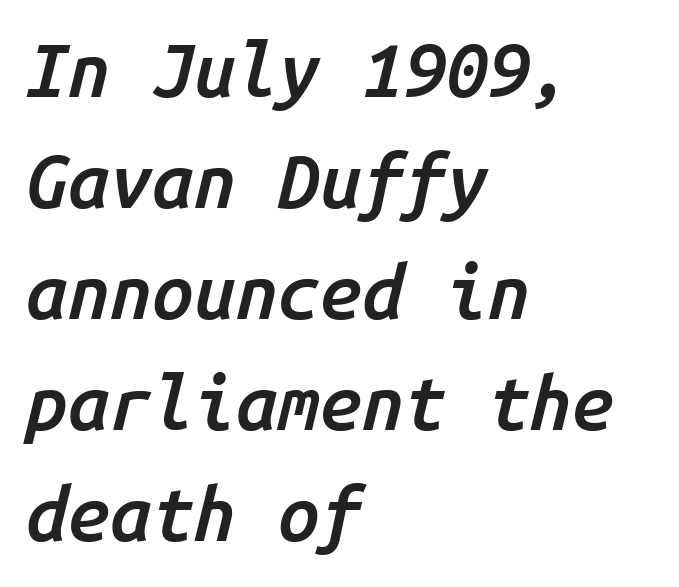
Q: Is the text bold? A: Semi-bold.
Q: Is the text italic (slanted)? A: Yes, it leans right by about 14 degrees.
Q: Is the text underlined? A: No.
Q: How is the paragraph aligned? A: Left-aligned.
Q: Is the spacing between letters normal or unusually wide? A: Normal.
Q: Is the spacing between lines tight, normal or loose? A: Normal.
Q: Width (condensed, normal, or wide)? A: Normal.
Q: Stroke contrast? A: Low.
Q: x-height? A: Medium.
Q: Monospaced? A: Yes.
